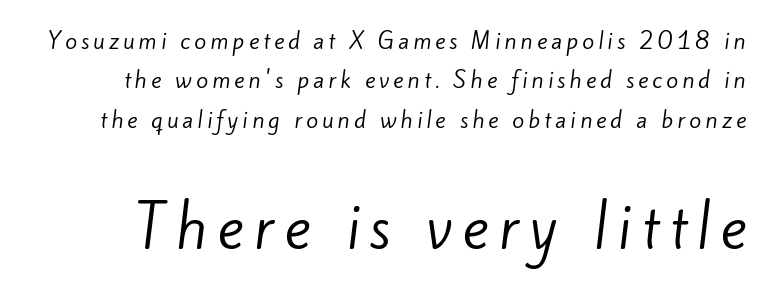
Descenders hang freely into open space. The weight would be labelled regular, book, light, or lighter still. Each letter keeps its own natural width here, so spacing adapts to shape. Here the second block reads like a headline and the first like body copy. Unlike a traditional serif, this face leaves its strokes unadorned.
